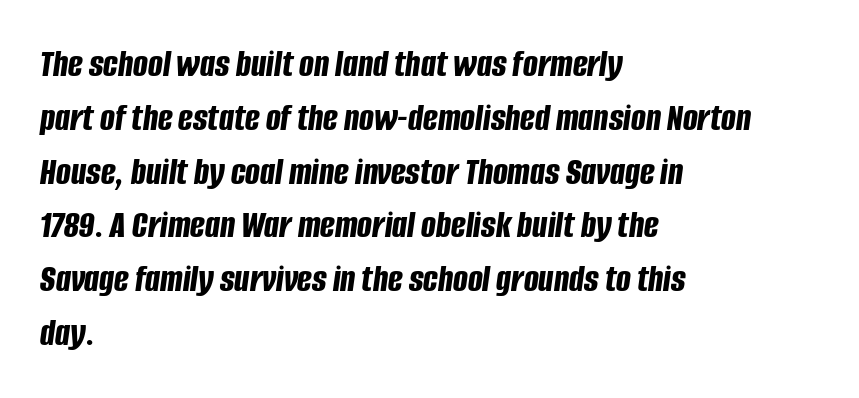
The image shows 39 px bold, condensed type, italic (leaning right); set left-aligned, normal line spacing (1.38x), normal letter spacing, not underlined; low stroke contrast and a large x-height.
